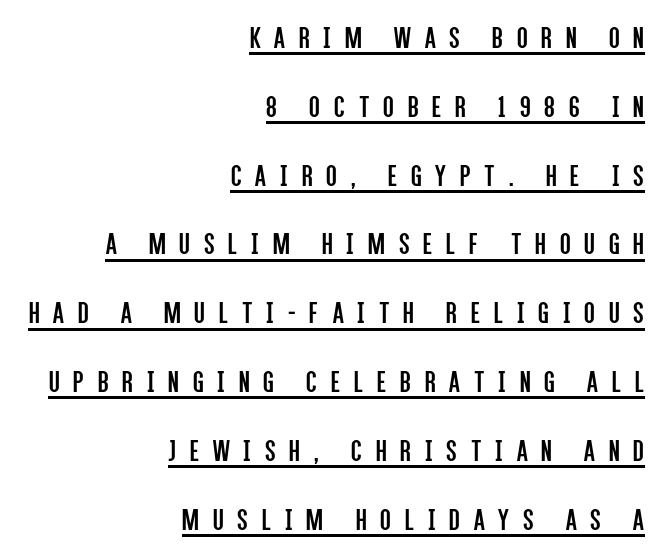
{"serif": "no", "italic": "no", "bold": "no", "weight": "regular", "width": "condensed", "stroke_contrast": "low", "x_height": "large", "monospaced": "no", "underline": "yes", "align": "right", "line_spacing": "loose", "line_spacing_ratio": 2.22, "letter_spacing": "wide", "letter_spacing_em": 0.45, "glyph_px": 31}
